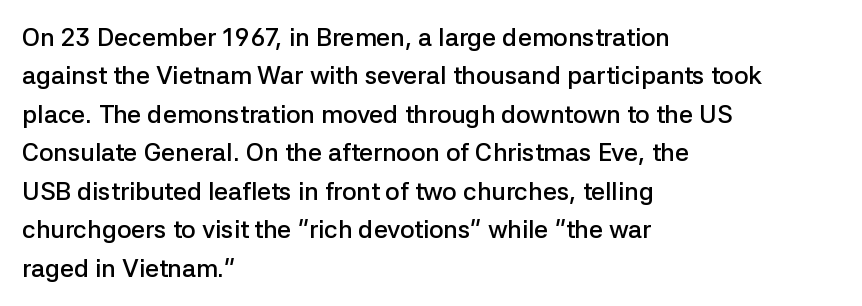
The image shows 25 px text type, upright; set left-aligned, normal line spacing (1.54x), normal letter spacing, not underlined.
